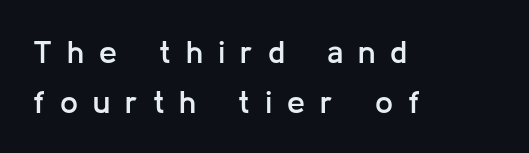
Q: Is the text bold? A: Semi-bold.
Q: Is the text italic (slanted)? A: No, it is upright.
Q: Is the typeface a serif or a sans-serif typeface? A: Sans-serif.
Q: Is the text underlined? A: No.
Q: How is the paragraph aligned? A: Left-aligned.
Q: Is the spacing between letters normal or unusually wide? A: Unusually wide.
Q: Is the spacing between lines tight, normal or loose? A: Normal.
Q: Width (condensed, normal, or wide)? A: Normal.
Q: Stroke contrast? A: Low.
Q: x-height? A: Medium.
Q: Monospaced? A: No.
